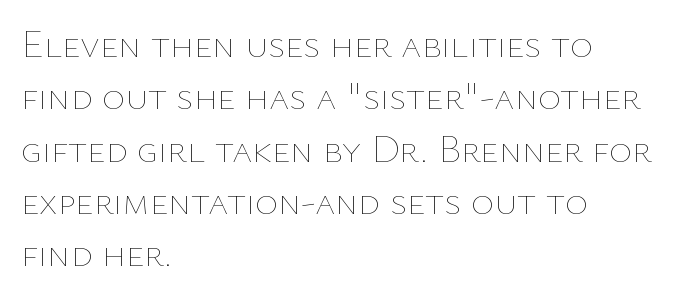
{"italic": "no", "bold": "no", "weight": "thin", "width": "normal", "stroke_contrast": "low", "x_height": "medium", "monospaced": "no", "underline": "no", "align": "left", "line_spacing": "normal", "line_spacing_ratio": 1.34, "letter_spacing": "normal", "letter_spacing_em": 0.0, "glyph_px": 39}
